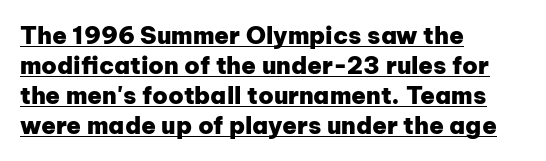
{"italic": "no", "bold": "yes", "underline": "yes", "align": "left", "line_spacing": "normal", "line_spacing_ratio": 1.25, "letter_spacing": "normal", "letter_spacing_em": 0.0, "glyph_px": 24}
